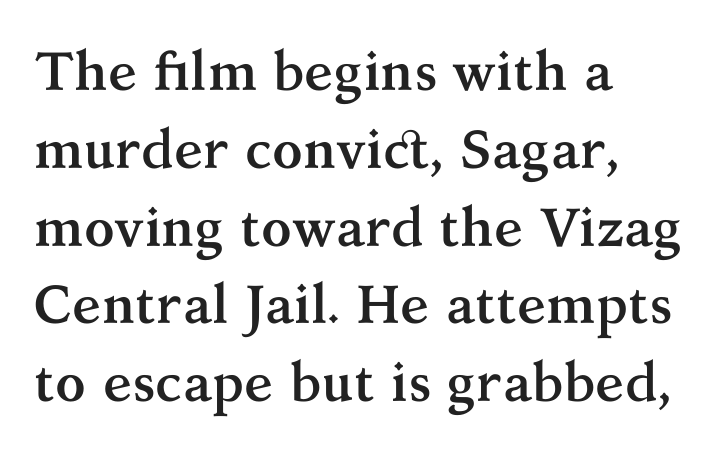
Q: Is the text bold? A: Yes.
Q: Is the text italic (slanted)? A: No, it is upright.
Q: Is the typeface a serif or a sans-serif typeface? A: Serif.
Q: Is the text underlined? A: No.
Q: How is the paragraph aligned? A: Left-aligned.
Q: Is the spacing between letters normal or unusually wide? A: Normal.
Q: Is the spacing between lines tight, normal or loose? A: Normal.
Q: Width (condensed, normal, or wide)? A: Normal.
Q: Stroke contrast? A: Medium.
Q: x-height? A: Medium.
Q: Monospaced? A: No.
